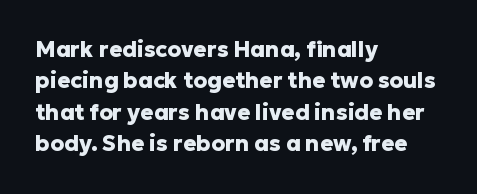
The image shows 22 px bold type, upright; set left-aligned, normal line spacing (1.43x), normal letter spacing, not underlined.
